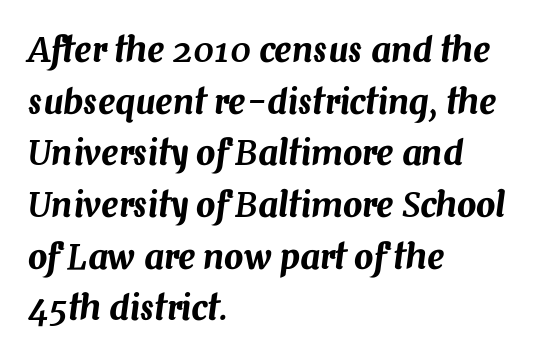
The image shows 34 px text type, italic (leaning right); set left-aligned, normal line spacing (1.52x), normal letter spacing, not underlined; medium stroke contrast and a medium x-height.
